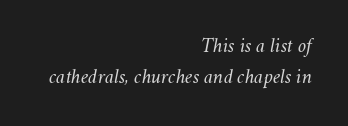
Q: Is the text bold? A: No.
Q: Is the text italic (slanted)? A: Yes, it leans right by about 11 degrees.
Q: Is the text underlined? A: No.
Q: How is the paragraph aligned? A: Right-aligned.
Q: Is the spacing between letters normal or unusually wide? A: Normal.
Q: Is the spacing between lines tight, normal or loose? A: Normal.
